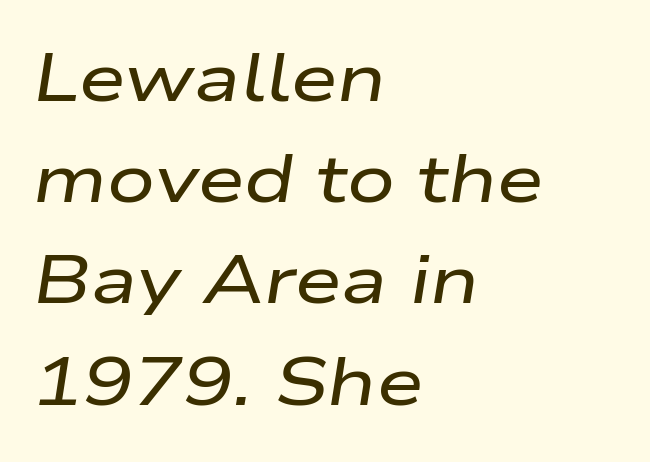
The image shows 67 px wide type, italic (leaning right); set left-aligned, normal line spacing (1.51x), normal letter spacing, not underlined; low stroke contrast and a medium x-height.
